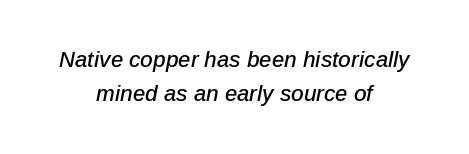
{"italic": "yes", "lean": "right", "slant_degrees": 12, "underline": "no", "align": "center", "line_spacing": "normal", "line_spacing_ratio": 1.55, "letter_spacing": "normal", "letter_spacing_em": 0.0, "glyph_px": 22}
